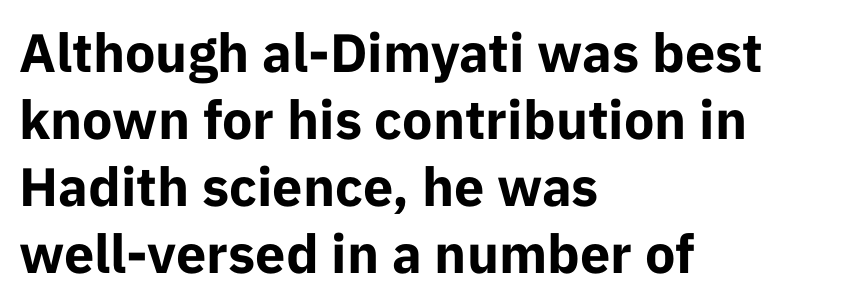
The image shows 54 px bold sans-serif type, upright; set left-aligned, line spacing 1.24x, normal letter spacing, not underlined; low stroke contrast and a medium x-height.
